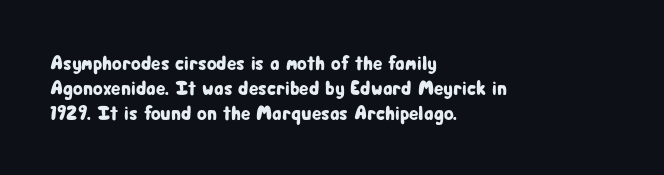
{"italic": "no", "underline": "no", "align": "left", "line_spacing": "normal", "line_spacing_ratio": 1.25, "letter_spacing": "normal", "letter_spacing_em": 0.0, "glyph_px": 20}
